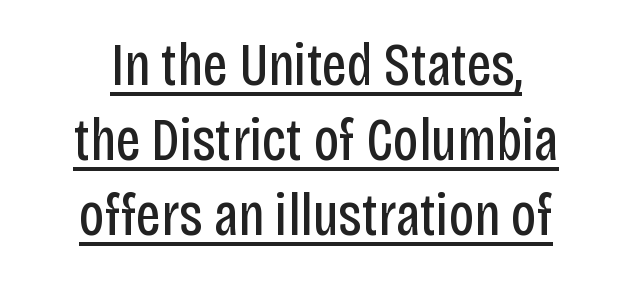
Q: Is the text bold? A: No.
Q: Is the text italic (slanted)? A: No, it is upright.
Q: Is the typeface a serif or a sans-serif typeface? A: Sans-serif.
Q: Is the text underlined? A: Yes.
Q: How is the paragraph aligned? A: Centered.
Q: Is the spacing between letters normal or unusually wide? A: Normal.
Q: Is the spacing between lines tight, normal or loose? A: Normal.
Q: Width (condensed, normal, or wide)? A: Condensed.
Q: Stroke contrast? A: Low.
Q: x-height? A: Large.
Q: Monospaced? A: No.
